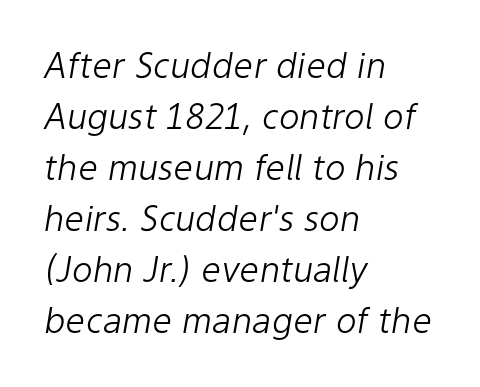
{"italic": "yes", "lean": "right", "slant_degrees": 9, "bold": "no", "weight": "light", "width": "normal", "stroke_contrast": "low", "x_height": "medium", "monospaced": "no", "underline": "no", "align": "left", "line_spacing": "normal", "line_spacing_ratio": 1.46, "letter_spacing": "normal", "letter_spacing_em": 0.0, "glyph_px": 35}
